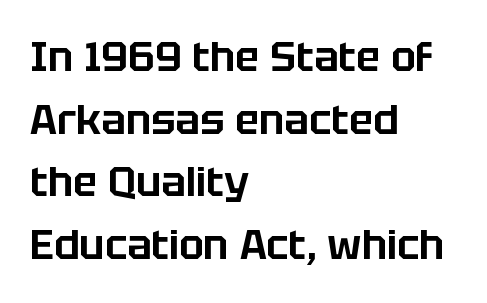
The image shows 41 px sans-serif type, upright; set left-aligned, normal line spacing (1.53x), normal letter spacing, not underlined; low stroke contrast and a large x-height.
